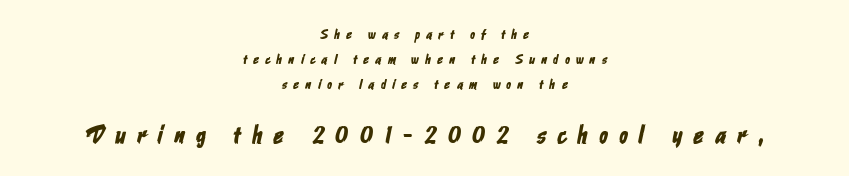
Q: Is the text underlined? A: No.
Q: How is the paragraph aligned? A: Centered.
Q: Is the spacing between letters normal or unusually wide? A: Unusually wide.
Q: Which block of text is set in a larger size, the first (top) or the second (bottom)? A: The second (bottom) one.
